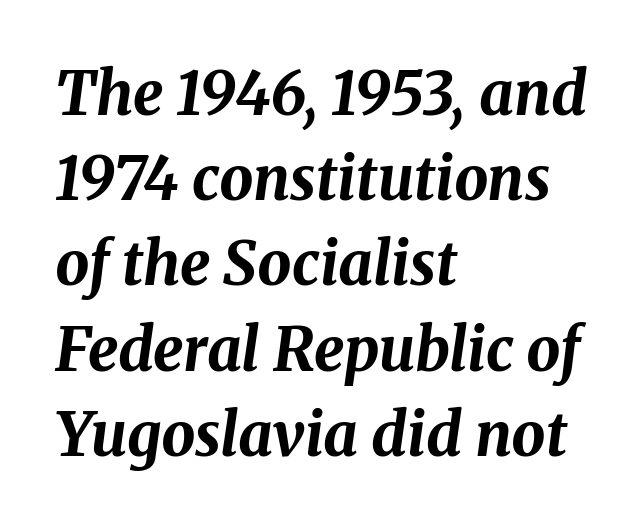
{"italic": "yes", "lean": "right", "slant_degrees": 8, "bold": "yes", "weight": "bold", "width": "normal", "stroke_contrast": "medium", "x_height": "medium", "monospaced": "no", "underline": "no", "align": "left", "line_spacing": "normal", "line_spacing_ratio": 1.42, "letter_spacing": "normal", "letter_spacing_em": 0.0, "glyph_px": 60}
